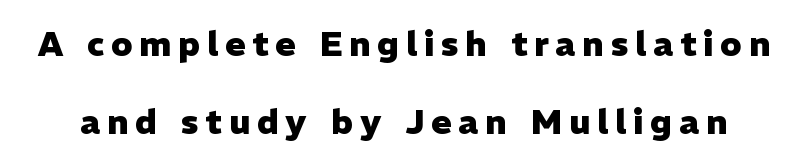
{"serif": "no", "italic": "no", "bold": "yes", "weight": "heavy", "width": "normal", "stroke_contrast": "low", "x_height": "medium", "monospaced": "no", "underline": "no", "line_spacing": "loose", "line_spacing_ratio": 2.29, "letter_spacing": "wide", "letter_spacing_em": 0.2, "glyph_px": 34}
